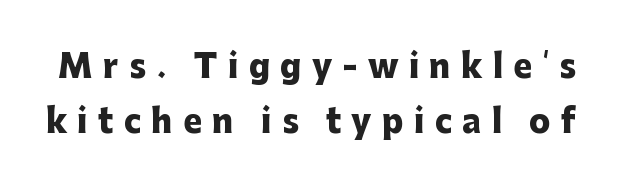
The image shows 32 px heavy sans-serif type, upright; set line spacing 1.73x, unusually wide letter spacing (+0.32 em), not underlined; low stroke contrast and a medium x-height.
